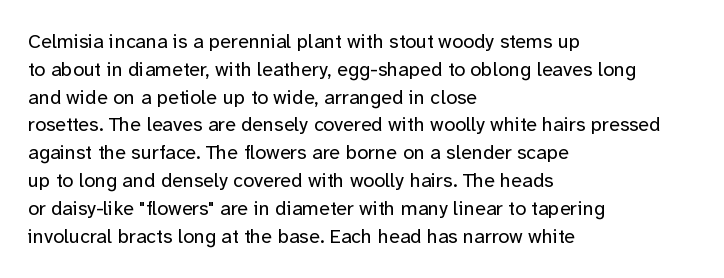
The image shows 20 px text type, upright; set left-aligned, normal line spacing (1.39x), normal letter spacing, not underlined.
